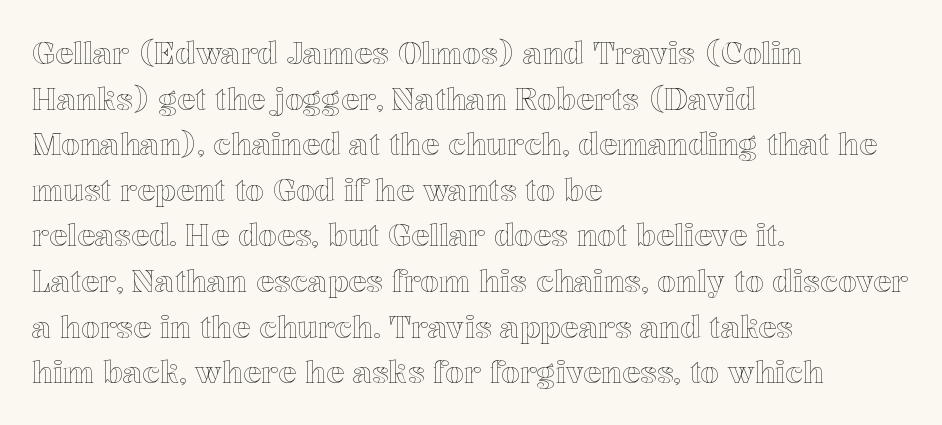
Q: Is the text italic (slanted)? A: No, it is upright.
Q: Is the text underlined? A: No.
Q: How is the paragraph aligned? A: Left-aligned.
Q: Is the spacing between letters normal or unusually wide? A: Normal.
Q: Is the spacing between lines tight, normal or loose? A: Normal.
Q: Width (condensed, normal, or wide)? A: Normal.
Q: x-height? A: Medium.
Q: Monospaced? A: No.
